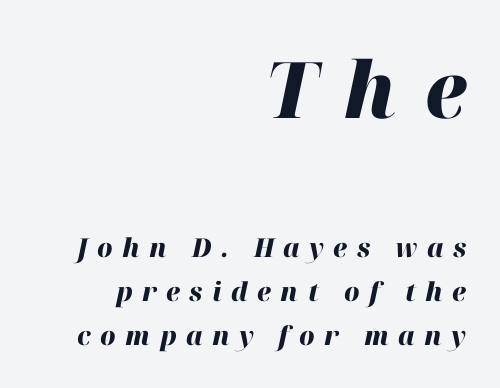
The image shows 78 px heavy type, italic (leaning right); set right-aligned, normal line spacing (1.7x), unusually wide letter spacing (+0.36 em), not underlined; the first (top) block is 3.0x larger; high stroke contrast and a medium x-height.
